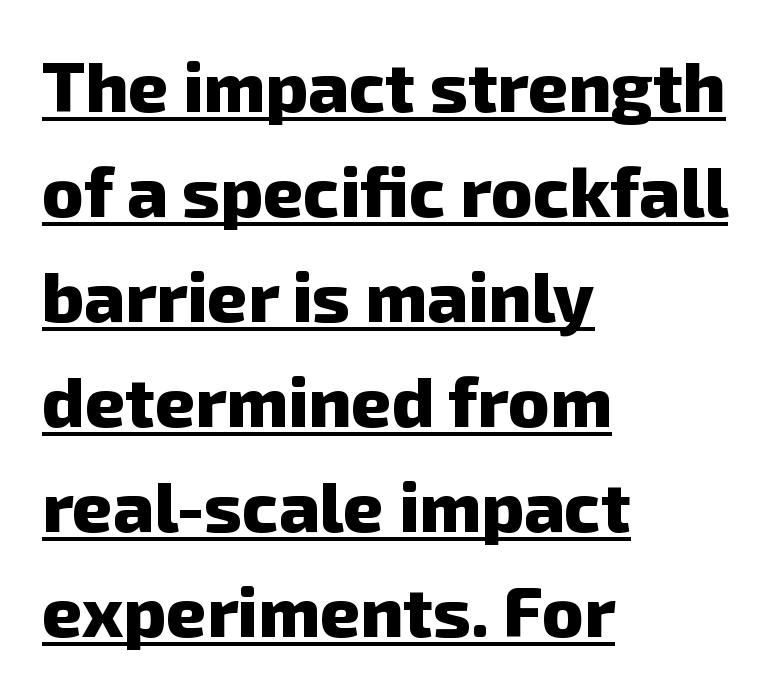
The image shows 70 px heavy sans-serif type; set left-aligned, normal line spacing (1.5x), normal letter spacing, underlined; low stroke contrast and a medium x-height.
